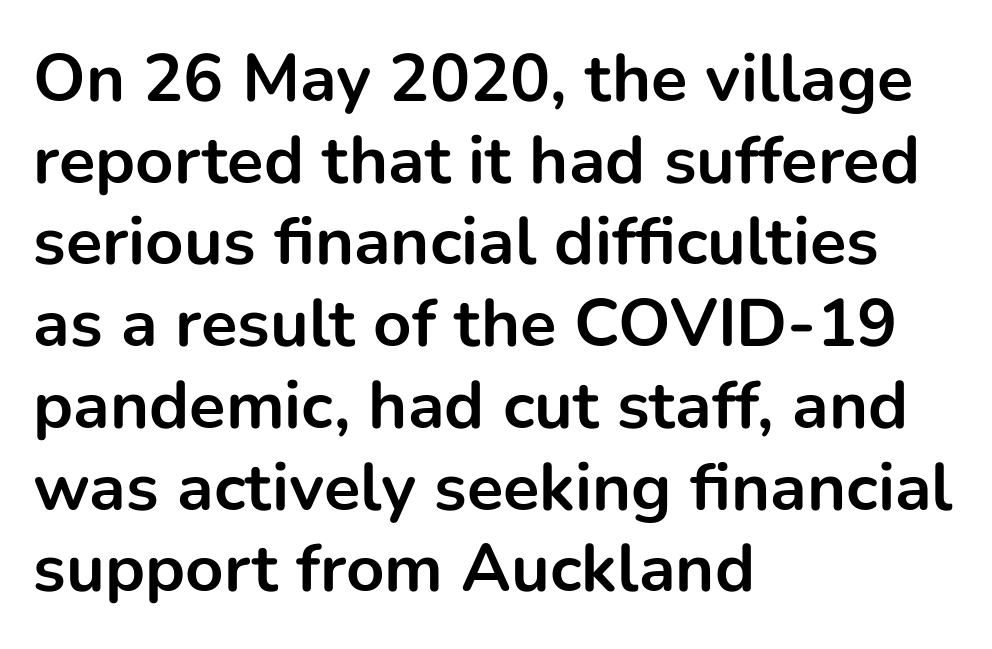
{"serif": "no", "italic": "no", "bold": "yes", "weight": "bold", "width": "normal", "stroke_contrast": "low", "x_height": "medium", "monospaced": "no", "underline": "no", "align": "left", "line_spacing_ratio": 1.22, "letter_spacing": "normal", "letter_spacing_em": 0.0, "glyph_px": 67}
